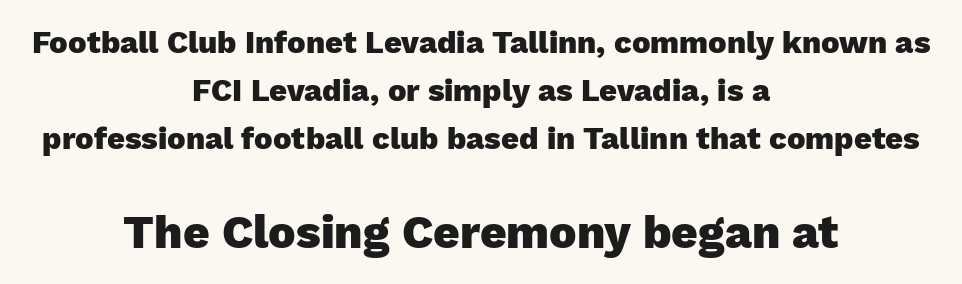
The image shows 46 px heavy sans-serif type, upright; set centered, normal line spacing (1.55x), normal letter spacing, not underlined; the second (bottom) block is 1.48x larger; low stroke contrast and a medium x-height.
